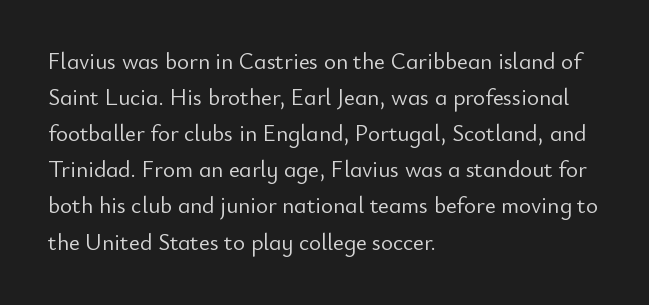
Nothing unusual about the tracking: characters are spaced as the font intends. The typesetter chose a ragged-right arrangement here. Vertical strokes here are truly vertical. In terms of leading, this rendering sits right in the middle.
